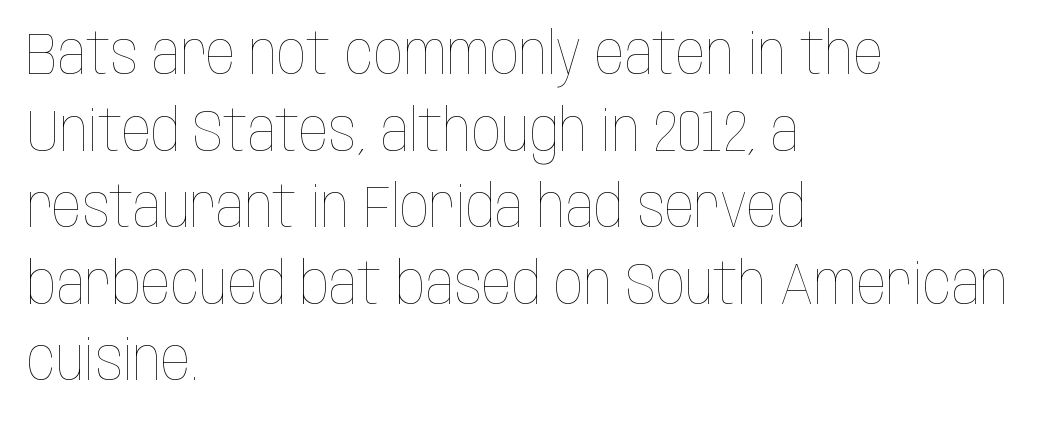
{"italic": "no", "bold": "no", "weight": "thin", "width": "condensed", "stroke_contrast": "low", "x_height": "large", "monospaced": "no", "underline": "no", "align": "left", "line_spacing": "normal", "line_spacing_ratio": 1.32, "letter_spacing": "normal", "letter_spacing_em": 0.0, "glyph_px": 58}
